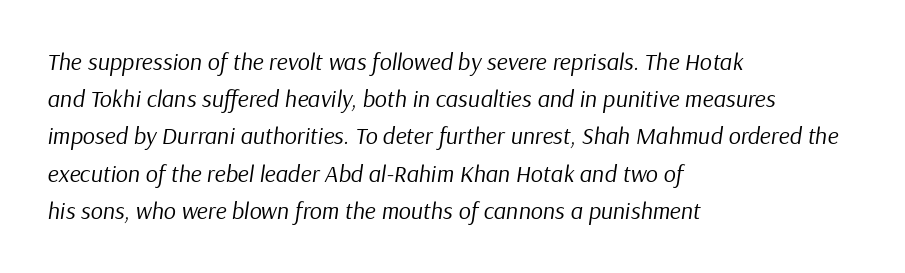
{"italic": "yes", "lean": "right", "slant_degrees": 9, "bold": "no", "underline": "no", "align": "left", "line_spacing": "normal", "line_spacing_ratio": 1.55, "letter_spacing": "normal", "letter_spacing_em": 0.0, "glyph_px": 24}
